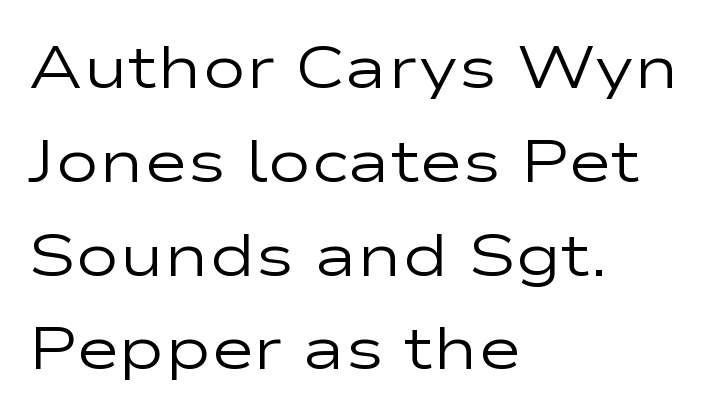
{"serif": "no", "italic": "no", "bold": "no", "weight": "regular", "width": "wide", "stroke_contrast": "low", "x_height": "medium", "monospaced": "no", "underline": "no", "align": "left", "line_spacing": "normal", "line_spacing_ratio": 1.59, "letter_spacing": "normal", "letter_spacing_em": 0.0, "glyph_px": 59}
